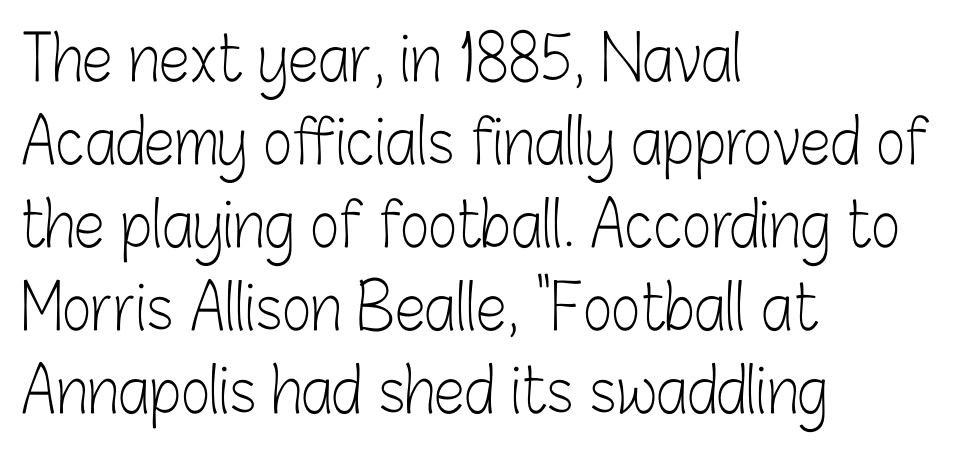
Serif or sans? Sans — the stroke terminals are bare. The face used here is proportionally spaced, like ordinary book or web type. Quick note: not italic, upright. Honestly, there is no underline to notice here at all.
